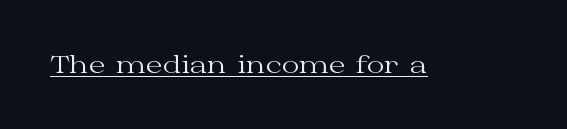
Underlined type. When letters stand straight like this, we call the style roman or upright. The line texture is even and compact thanks to regular tracking. The strokes carry an ordinary text weight at most.
